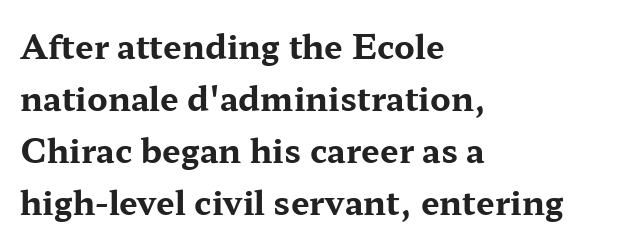
The image shows 33 px bold, wide serif type, upright; set left-aligned, normal line spacing (1.58x), normal letter spacing, not underlined; medium stroke contrast and a medium x-height.
